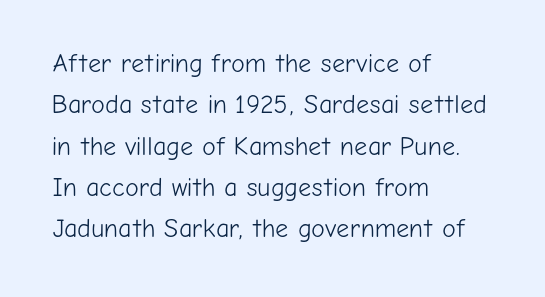
Each stroke keeps to a modest, everyday thickness or less. Whoever set this chose a conventional vertical rhythm. Caption: multi-line text, flush left, ragged right. Underlining? Definitely not there.
